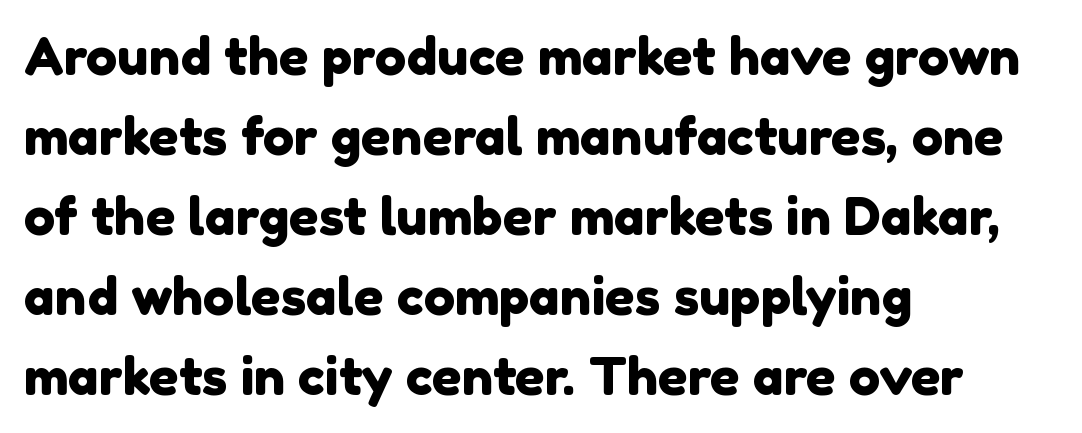
Q: Is the typeface a serif or a sans-serif typeface? A: Sans-serif.
Q: Is the text underlined? A: No.
Q: How is the paragraph aligned? A: Left-aligned.
Q: Is the spacing between letters normal or unusually wide? A: Normal.
Q: Is the spacing between lines tight, normal or loose? A: Normal.
Q: Width (condensed, normal, or wide)? A: Normal.
Q: x-height? A: Medium.
Q: Monospaced? A: No.
